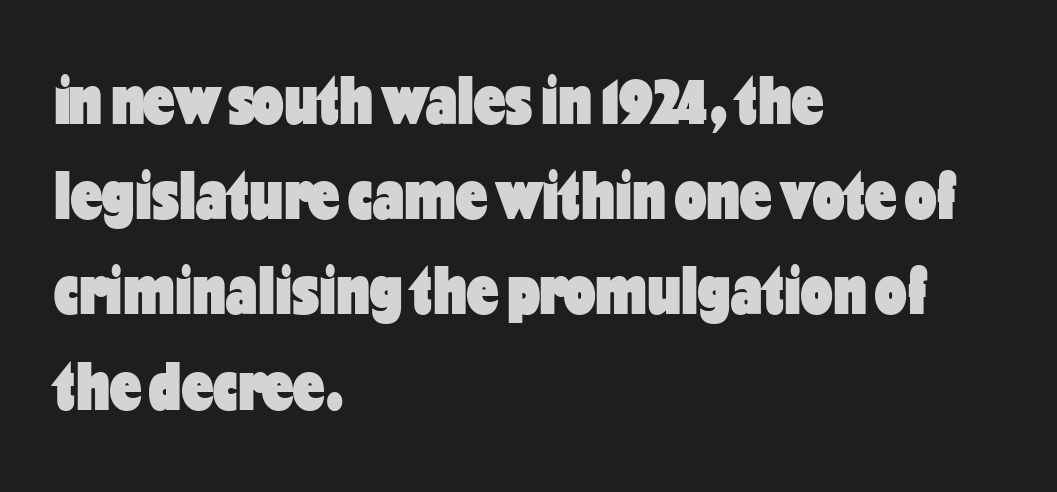
{"serif": "no", "italic": "no", "bold": "yes", "weight": "heavy", "width": "condensed", "stroke_contrast": "low", "x_height": "medium", "monospaced": "no", "underline": "no", "align": "left", "line_spacing": "normal", "line_spacing_ratio": 1.36, "letter_spacing": "normal", "letter_spacing_em": 0.0, "glyph_px": 70}
